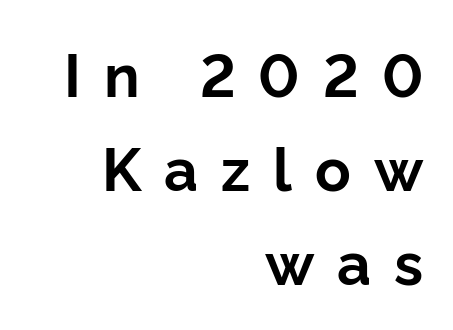
The image shows 59 px bold sans-serif type, upright; set right-aligned, normal line spacing (1.59x), unusually wide letter spacing (+0.39 em), not underlined; low stroke contrast and a medium x-height.
